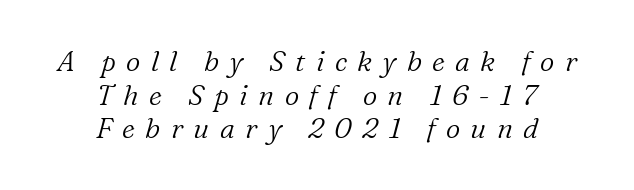
Q: Is the text bold? A: No.
Q: Is the text italic (slanted)? A: Yes, it leans right by about 16 degrees.
Q: Is the typeface a serif or a sans-serif typeface? A: Serif.
Q: Is the text underlined? A: No.
Q: How is the paragraph aligned? A: Centered.
Q: Is the spacing between letters normal or unusually wide? A: Unusually wide.
Q: Width (condensed, normal, or wide)? A: Normal.
Q: Stroke contrast? A: Low.
Q: x-height? A: Medium.
Q: Monospaced? A: No.
